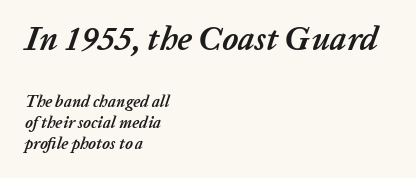
The image shows 33 px semibold type, italic (leaning right); set left-aligned, normal line spacing (1.3x), normal letter spacing, not underlined; the first (top) block is 2.06x larger; low stroke contrast and a medium x-height.
